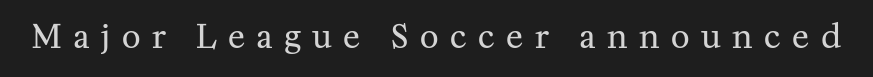
This sample has the flowing, uneven cadence of proportional lettering. The rendering inserts visible extra space after every character. Decoration check: the copy has no underline. Are there feet on the stems? There are — it's a serif. Vertical strokes here are truly vertical.
